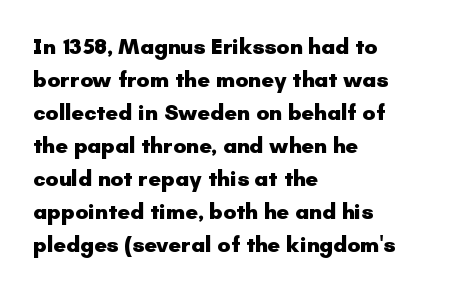
You'd pick this weight for a headline — it's a proper bold. The lettering holds an erect, upright posture throughout. Glance below the letters and you will spot only blank space. Layout note: lines flush left. Characters follow at the spacing the type designer built in. These lines sit exactly where default settings would place them.
